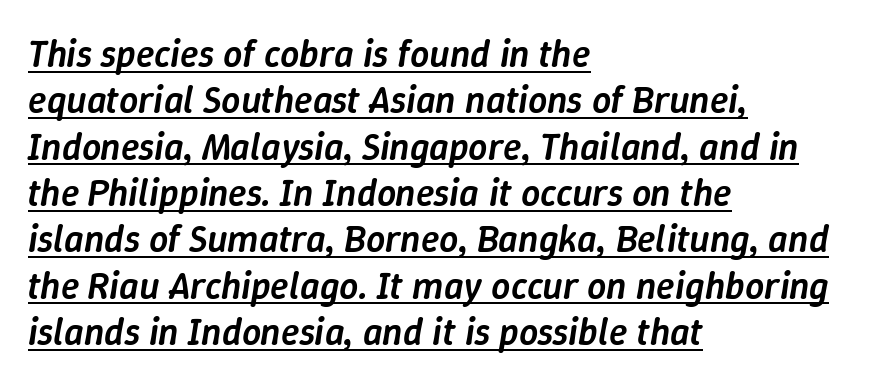
{"italic": "yes", "lean": "right", "slant_degrees": 9, "bold": "semi", "weight": "semibold", "width": "normal", "stroke_contrast": "low", "x_height": "medium", "monospaced": "no", "underline": "yes", "align": "left", "line_spacing_ratio": 1.22, "letter_spacing": "normal", "letter_spacing_em": 0.0, "glyph_px": 38}
